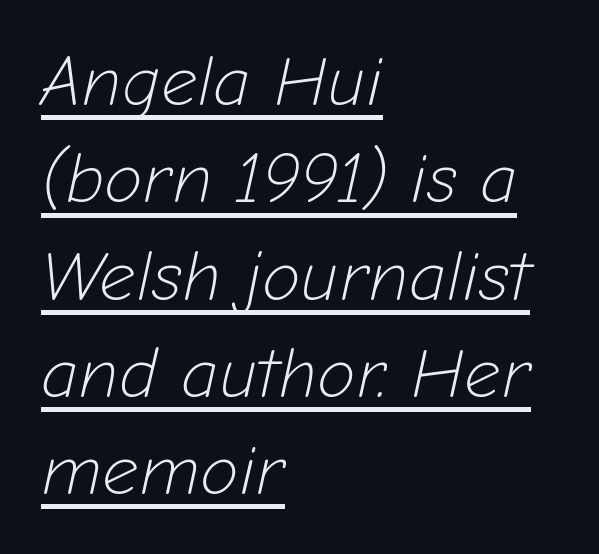
The image shows 71 px light type, italic (leaning right); set left-aligned, normal line spacing (1.37x), normal letter spacing, underlined; low stroke contrast and a medium x-height.
